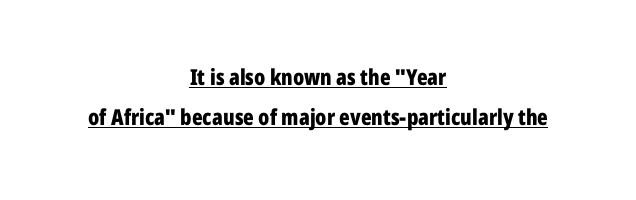
The image shows 22 px bold type, upright; set centered, line spacing 1.83x, normal letter spacing, underlined.
